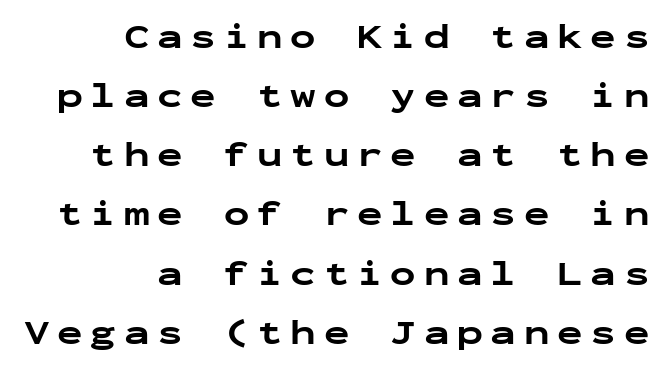
The gaps between neighbouring characters are conspicuously large. This sample uses an upright cut, with every glyph sitting square on the baseline. The rendering anchors every line to the right-hand side. You'd pick this weight for a headline — it's a proper bold. A sans-serif font was chosen for this passage. Letters rest on an invisible, unmarked baseline.
